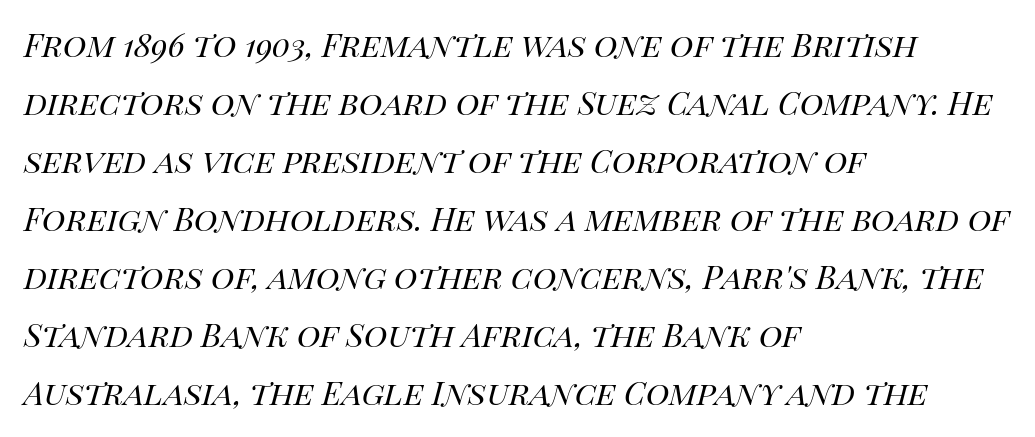
Q: Is the text bold? A: No.
Q: Is the text italic (slanted)? A: Yes, it leans right by about 14 degrees.
Q: Is the text underlined? A: No.
Q: How is the paragraph aligned? A: Left-aligned.
Q: Is the spacing between letters normal or unusually wide? A: Normal.
Q: Is the spacing between lines tight, normal or loose? A: Normal.
Q: Width (condensed, normal, or wide)? A: Normal.
Q: Stroke contrast? A: High.
Q: x-height? A: Large.
Q: Monospaced? A: No.
